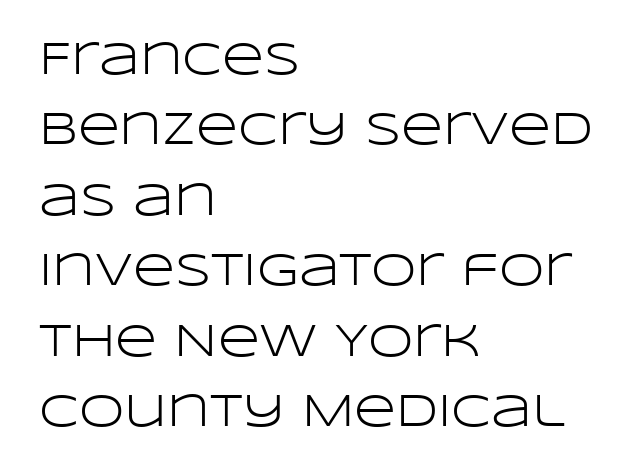
Lines of text with bare space underneath. It's the straight-up-and-down kind of type. This rendering leaves character spacing at its baseline value. Looks like regular typesetting: each glyph gets only the width it needs.
